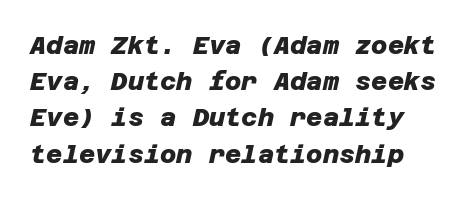
Vertically, the passage feels balanced, rows spaced as you'd expect. The line texture is even and compact thanks to regular tracking. These lines are set flush left with a ragged right edge. Quick note: underline off. Plenty of ink on the page — the face is bold.
